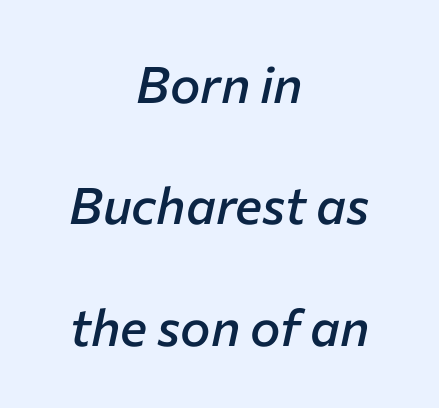
The image shows 51 px semibold type, italic (leaning right); set centered, loose line spacing (2.38x), normal letter spacing, not underlined; low stroke contrast and a medium x-height.
